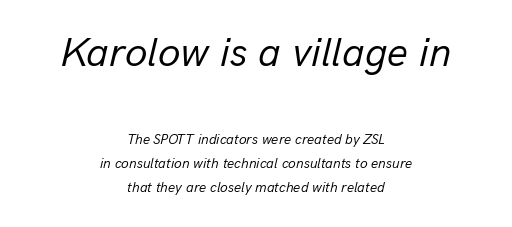
The image shows 41 px regular-weight type, italic (leaning right); set centered, normal line spacing (1.7x), normal letter spacing, not underlined; the first (top) block is 2.93x larger; low stroke contrast and a medium x-height.
